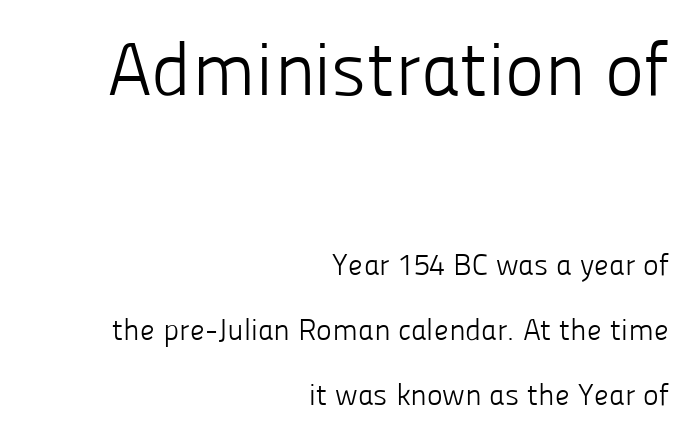
The image shows 75 px light sans-serif type, upright; set right-aligned, loose line spacing (2.16x), normal letter spacing, not underlined; the first (top) block is 2.5x larger; low stroke contrast and a medium x-height.
